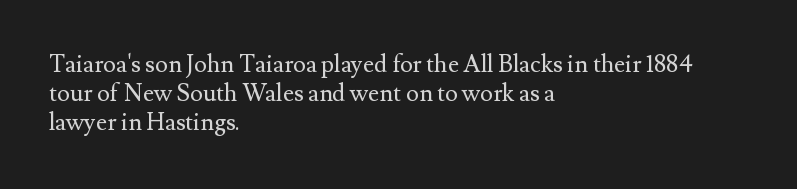
Q: Is the text bold? A: No.
Q: Is the text italic (slanted)? A: No, it is upright.
Q: Is the text underlined? A: No.
Q: How is the paragraph aligned? A: Left-aligned.
Q: Is the spacing between letters normal or unusually wide? A: Normal.
